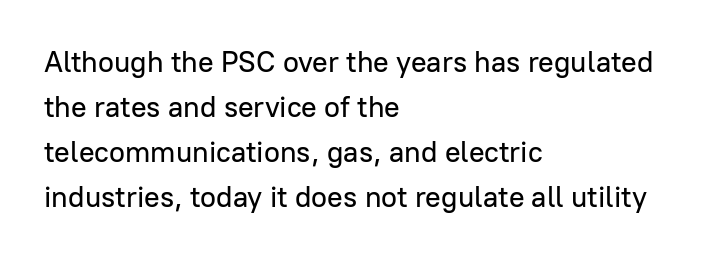
{"serif": "no", "italic": "no", "width": "normal", "stroke_contrast": "low", "x_height": "medium", "monospaced": "no", "underline": "no", "align": "left", "line_spacing": "normal", "line_spacing_ratio": 1.55, "letter_spacing": "normal", "letter_spacing_em": 0.0, "glyph_px": 29}
